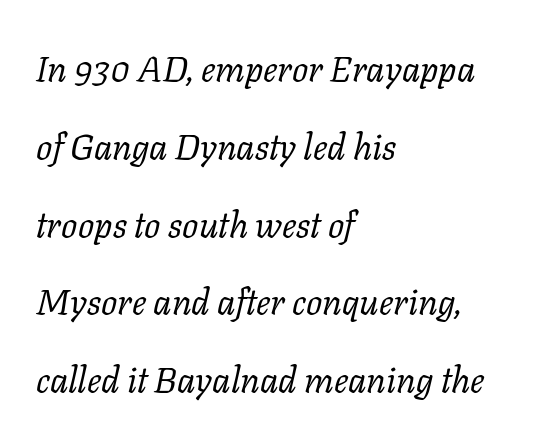
The image shows 36 px regular-weight serif type, italic (leaning right); set left-aligned, loose line spacing (2.16x), normal letter spacing, not underlined; low stroke contrast and a medium x-height.
